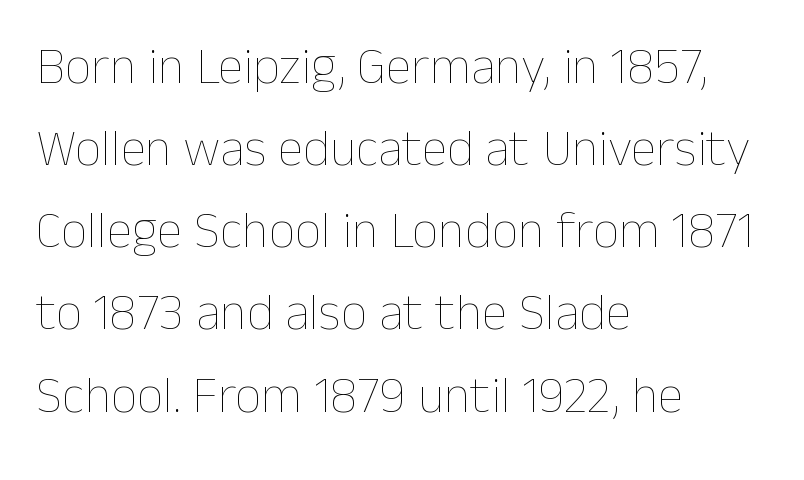
The image shows 52 px thin type, upright; set left-aligned, normal line spacing (1.58x), normal letter spacing, not underlined; low stroke contrast and a medium x-height.
